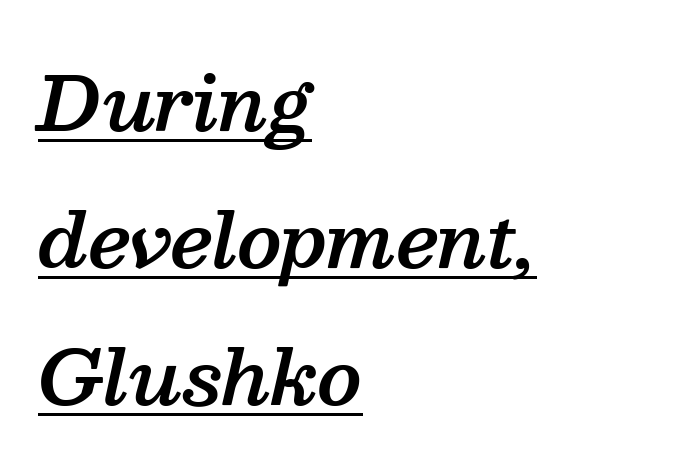
The image shows 74 px semibold serif type, italic (leaning right); set left-aligned, line spacing 1.85x, normal letter spacing, underlined; medium stroke contrast and a medium x-height.
